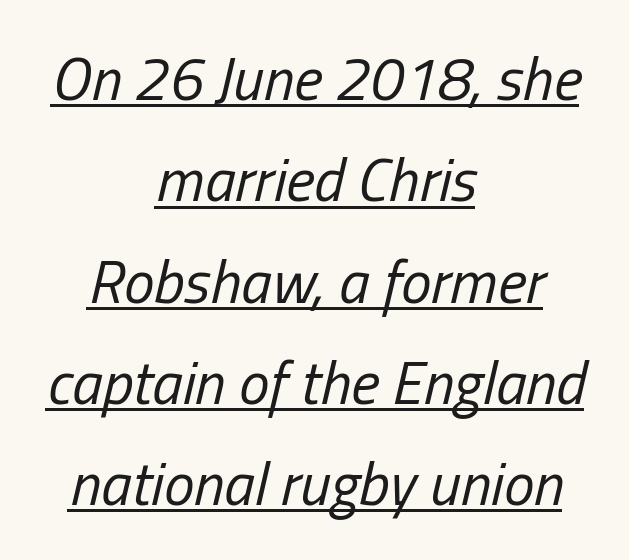
The image shows 61 px regular-weight, condensed type, italic (leaning right); set centered, normal line spacing (1.66x), normal letter spacing, underlined; low stroke contrast and a medium x-height.
